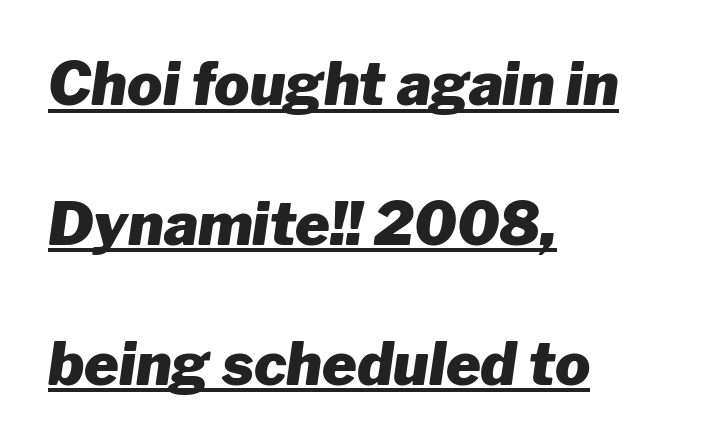
Q: Is the text bold? A: Yes.
Q: Is the text italic (slanted)? A: Yes, it leans right by about 8 degrees.
Q: Is the text underlined? A: Yes.
Q: How is the paragraph aligned? A: Left-aligned.
Q: Is the spacing between letters normal or unusually wide? A: Normal.
Q: Is the spacing between lines tight, normal or loose? A: Loose.
Q: Width (condensed, normal, or wide)? A: Normal.
Q: Stroke contrast? A: Low.
Q: x-height? A: Medium.
Q: Monospaced? A: No.
